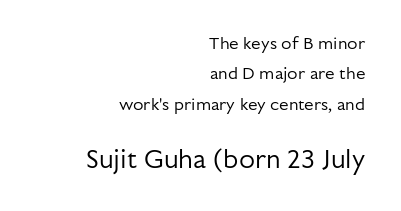
Q: Is the text bold? A: No.
Q: Is the text italic (slanted)? A: No, it is upright.
Q: Is the text underlined? A: No.
Q: How is the paragraph aligned? A: Right-aligned.
Q: Is the spacing between letters normal or unusually wide? A: Normal.
Q: Which block of text is set in a larger size, the first (top) or the second (bottom)? A: The second (bottom) one.
